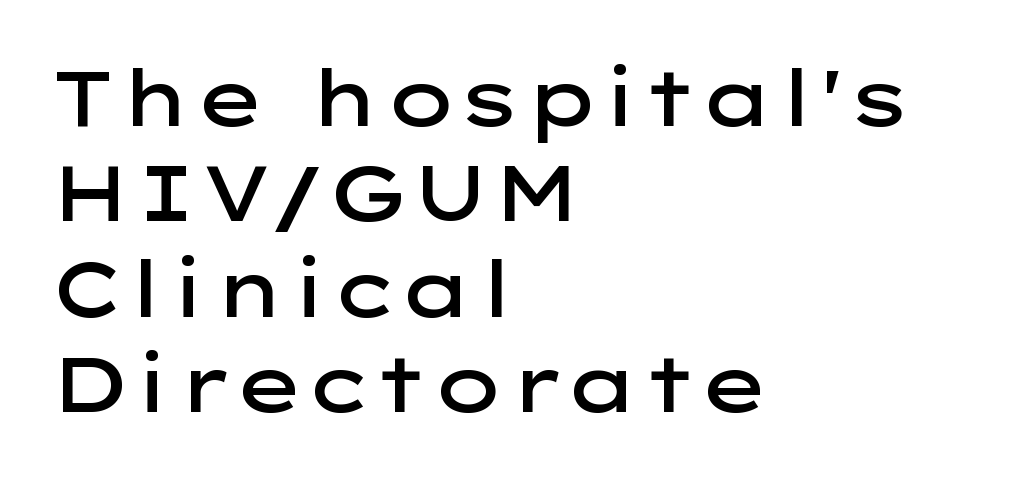
Compared with typical body copy, the letter spacing here is the same. This rendering employs a face without finishing strokes, i.e., a sans-serif. Designer's note — italics off, roman on. Left-aligned paragraph, ragged on the right.
